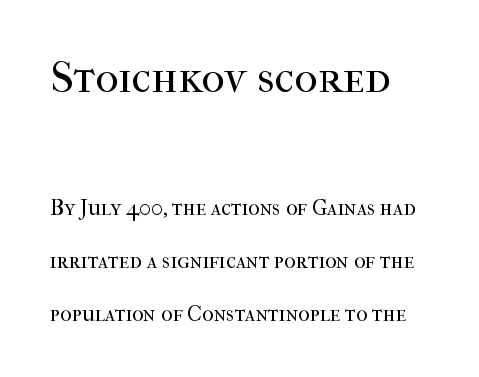
Q: Is the text bold? A: No.
Q: Is the text italic (slanted)? A: No, it is upright.
Q: Is the typeface a serif or a sans-serif typeface? A: Serif.
Q: Is the text underlined? A: No.
Q: How is the paragraph aligned? A: Left-aligned.
Q: Is the spacing between letters normal or unusually wide? A: Normal.
Q: Is the spacing between lines tight, normal or loose? A: Loose.
Q: Which block of text is set in a larger size, the first (top) or the second (bottom)? A: The first (top) one.
Q: Width (condensed, normal, or wide)? A: Normal.
Q: Stroke contrast? A: High.
Q: x-height? A: Medium.
Q: Monospaced? A: No.
